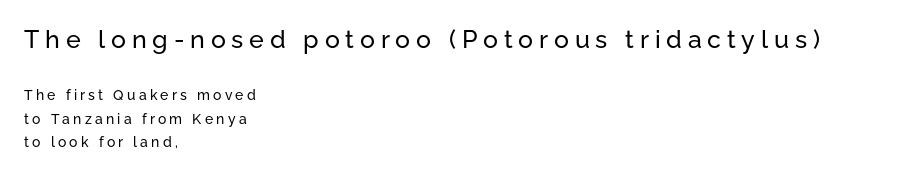
Q: Is the text italic (slanted)? A: No, it is upright.
Q: Is the text underlined? A: No.
Q: How is the paragraph aligned? A: Left-aligned.
Q: Is the spacing between letters normal or unusually wide? A: Unusually wide.
Q: Is the spacing between lines tight, normal or loose? A: Normal.
Q: Which block of text is set in a larger size, the first (top) or the second (bottom)? A: The first (top) one.
